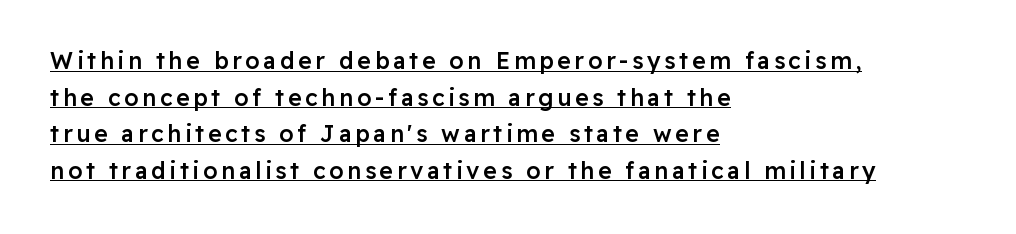
{"italic": "no", "bold": "semi", "underline": "yes", "align": "left", "line_spacing": "normal", "line_spacing_ratio": 1.59, "glyph_px": 23}
